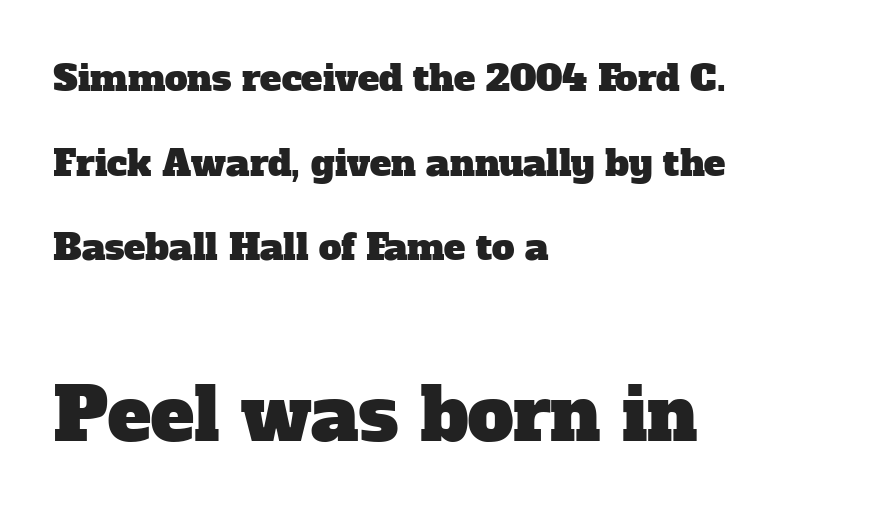
Q: Is the typeface a serif or a sans-serif typeface? A: Serif.
Q: Is the text underlined? A: No.
Q: How is the paragraph aligned? A: Left-aligned.
Q: Is the spacing between letters normal or unusually wide? A: Normal.
Q: Is the spacing between lines tight, normal or loose? A: Loose.
Q: Which block of text is set in a larger size, the first (top) or the second (bottom)? A: The second (bottom) one.
Q: Width (condensed, normal, or wide)? A: Normal.
Q: Stroke contrast? A: Low.
Q: x-height? A: Medium.
Q: Monospaced? A: No.
